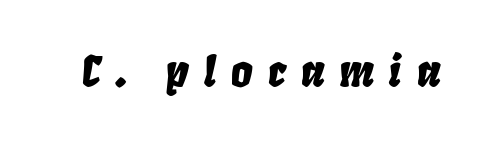
{"italic": "yes", "lean": "right", "slant_degrees": 8, "width": "condensed", "stroke_contrast": "low", "x_height": "large", "monospaced": "no", "underline": "no", "letter_spacing": "wide", "letter_spacing_em": 0.34, "glyph_px": 43}
